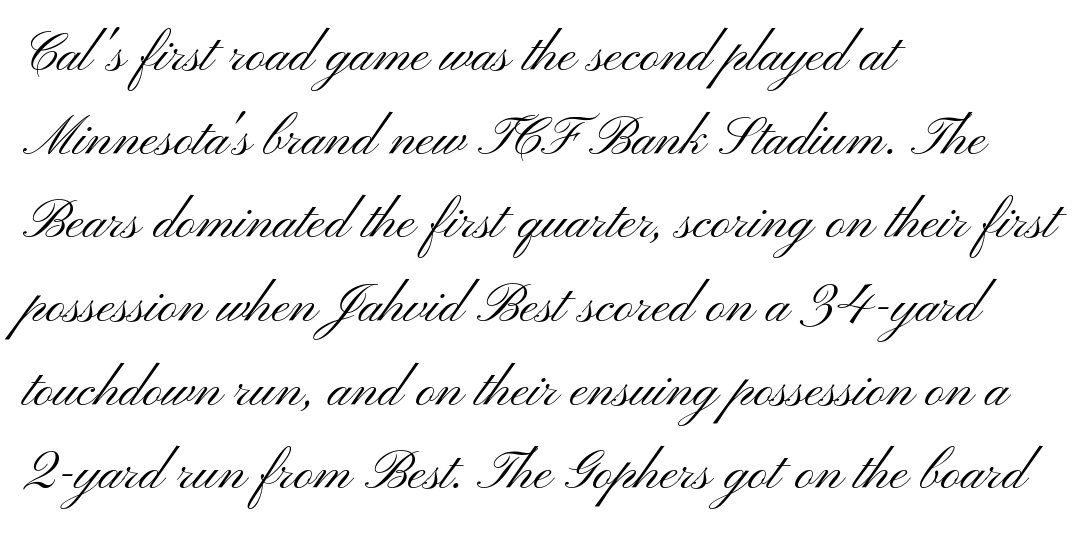
The image shows 54 px light, wide sans-serif type; set left-aligned, normal line spacing (1.55x), normal letter spacing, not underlined; medium stroke contrast and a small x-height.
